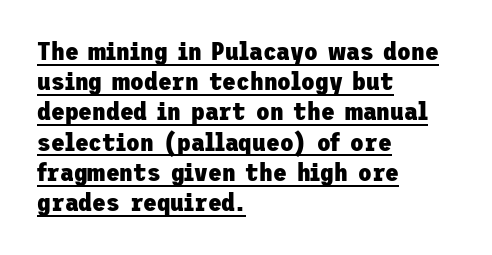
The image shows 25 px bold type, upright; set left-aligned, line spacing 1.21x, normal letter spacing, underlined.
